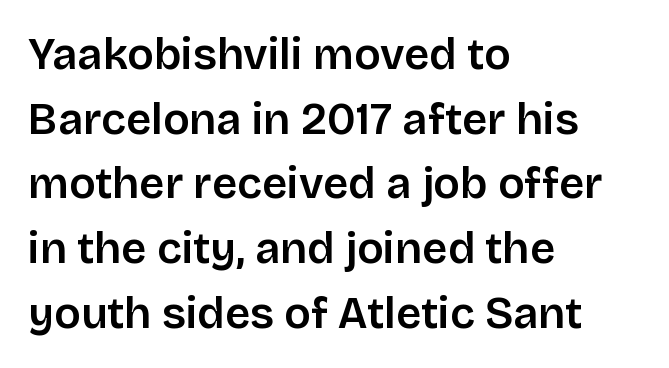
Q: Is the text italic (slanted)? A: No, it is upright.
Q: Is the typeface a serif or a sans-serif typeface? A: Sans-serif.
Q: Is the text underlined? A: No.
Q: How is the paragraph aligned? A: Left-aligned.
Q: Is the spacing between letters normal or unusually wide? A: Normal.
Q: Is the spacing between lines tight, normal or loose? A: Normal.
Q: Width (condensed, normal, or wide)? A: Normal.
Q: Stroke contrast? A: Low.
Q: x-height? A: Large.
Q: Monospaced? A: No.
